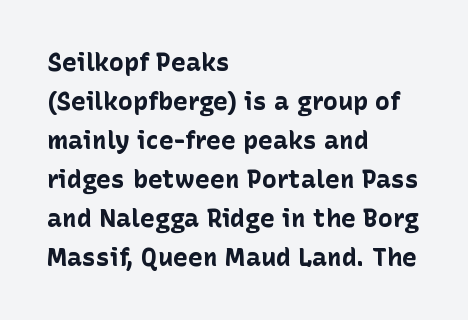
{"italic": "no", "bold": "yes", "underline": "no", "align": "left", "line_spacing": "normal", "line_spacing_ratio": 1.56, "letter_spacing": "normal", "letter_spacing_em": 0.0, "glyph_px": 25}
